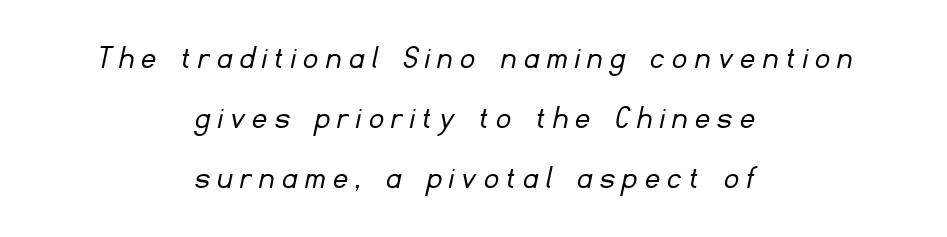
{"serif": "no", "bold": "no", "weight": "light", "width": "normal", "stroke_contrast": "low", "x_height": "small", "monospaced": "no", "underline": "no", "align": "center", "line_spacing_ratio": 1.72, "letter_spacing": "wide", "letter_spacing_em": 0.24, "glyph_px": 35}
